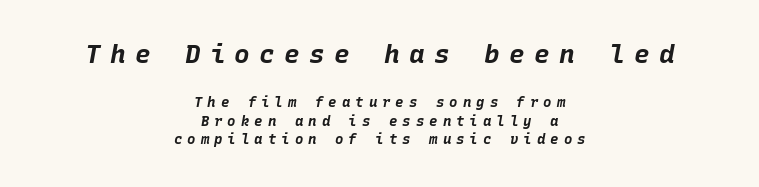
On the weight axis this lands at bold, roughly 700. The lettering tilts uniformly, giving the passage an italic look. Look at the tracking — it's clearly loosened, letters drifting apart. The passage is arranged like a title page — every line centered.
